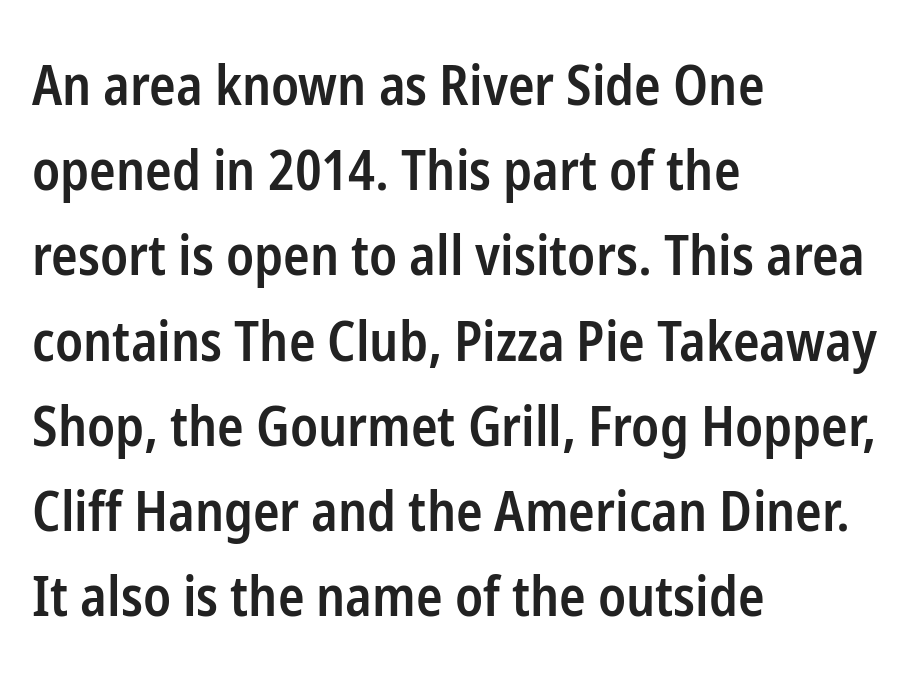
The image shows 55 px semibold, condensed sans-serif type, upright; set left-aligned, normal line spacing (1.55x), normal letter spacing, not underlined; low stroke contrast and a medium x-height.
